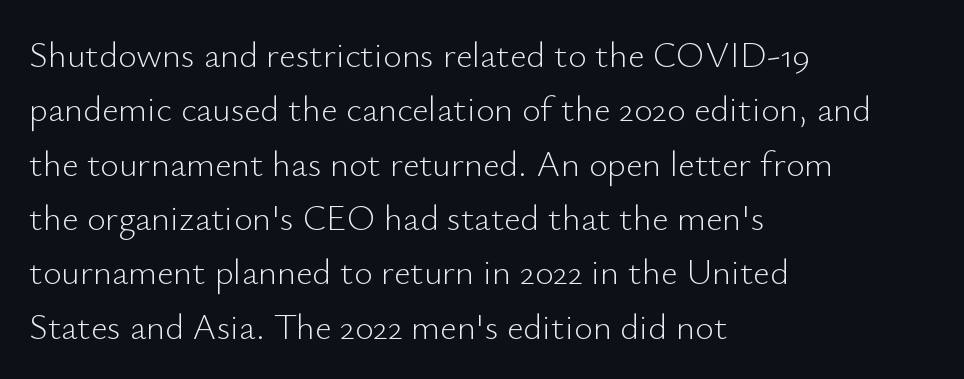
Q: Is the text bold? A: No.
Q: Is the text italic (slanted)? A: No, it is upright.
Q: Is the typeface a serif or a sans-serif typeface? A: Sans-serif.
Q: Is the text underlined? A: No.
Q: How is the paragraph aligned? A: Left-aligned.
Q: Is the spacing between letters normal or unusually wide? A: Normal.
Q: Is the spacing between lines tight, normal or loose? A: Normal.
Q: Width (condensed, normal, or wide)? A: Normal.
Q: Stroke contrast? A: Low.
Q: x-height? A: Small.
Q: Monospaced? A: No.
